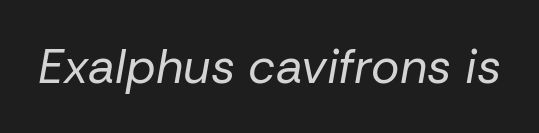
{"italic": "yes", "lean": "right", "slant_degrees": 10, "bold": "no", "weight": "regular", "width": "normal", "stroke_contrast": "low", "x_height": "medium", "monospaced": "no", "underline": "no", "letter_spacing": "normal", "letter_spacing_em": 0.0, "glyph_px": 48}
